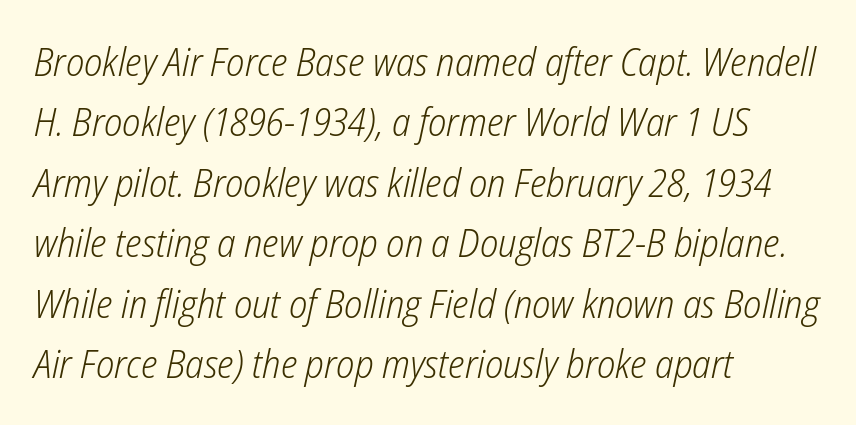
Q: Is the text bold? A: No.
Q: Is the text italic (slanted)? A: Yes, it leans right by about 12 degrees.
Q: Is the text underlined? A: No.
Q: How is the paragraph aligned? A: Left-aligned.
Q: Is the spacing between letters normal or unusually wide? A: Normal.
Q: Is the spacing between lines tight, normal or loose? A: Normal.
Q: Width (condensed, normal, or wide)? A: Condensed.
Q: Stroke contrast? A: Low.
Q: x-height? A: Medium.
Q: Monospaced? A: No.
